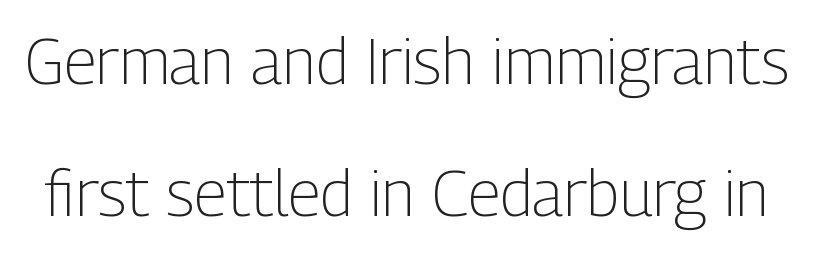
Q: Is the text bold? A: No.
Q: Is the text italic (slanted)? A: No, it is upright.
Q: Is the typeface a serif or a sans-serif typeface? A: Sans-serif.
Q: Is the text underlined? A: No.
Q: Is the spacing between letters normal or unusually wide? A: Normal.
Q: Is the spacing between lines tight, normal or loose? A: Loose.
Q: Width (condensed, normal, or wide)? A: Condensed.
Q: Stroke contrast? A: Low.
Q: x-height? A: Medium.
Q: Monospaced? A: No.
